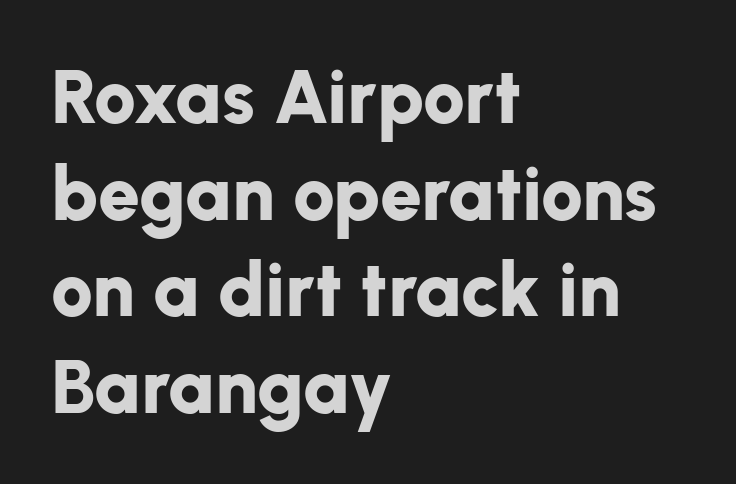
Q: Is the text bold? A: Yes.
Q: Is the text italic (slanted)? A: No, it is upright.
Q: Is the typeface a serif or a sans-serif typeface? A: Sans-serif.
Q: Is the text underlined? A: No.
Q: How is the paragraph aligned? A: Left-aligned.
Q: Is the spacing between letters normal or unusually wide? A: Normal.
Q: Is the spacing between lines tight, normal or loose? A: Normal.
Q: Width (condensed, normal, or wide)? A: Normal.
Q: Stroke contrast? A: Low.
Q: x-height? A: Medium.
Q: Monospaced? A: No.
